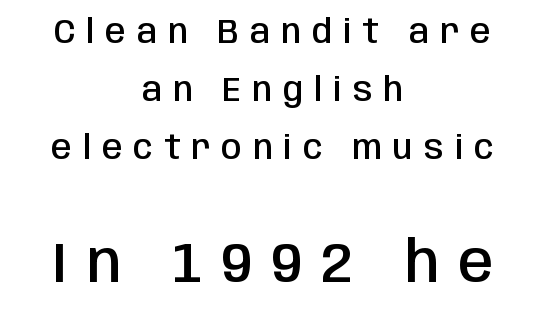
{"serif": "no", "italic": "no", "bold": "semi", "weight": "semibold", "width": "condensed", "stroke_contrast": "low", "x_height": "large", "monospaced": "no", "underline": "no", "align": "center", "line_spacing_ratio": 1.76, "letter_spacing": "wide", "letter_spacing_em": 0.33, "larger_block": "second", "size_ratio": 1.73, "glyph_px": 57}
